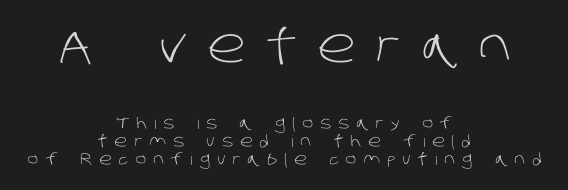
The image shows 48 px light sans-serif type; set centered, tight line spacing (1.13x), unusually wide letter spacing (+0.43 em), not underlined; the first (top) block is 3.0x larger; low stroke contrast and a large x-height.
